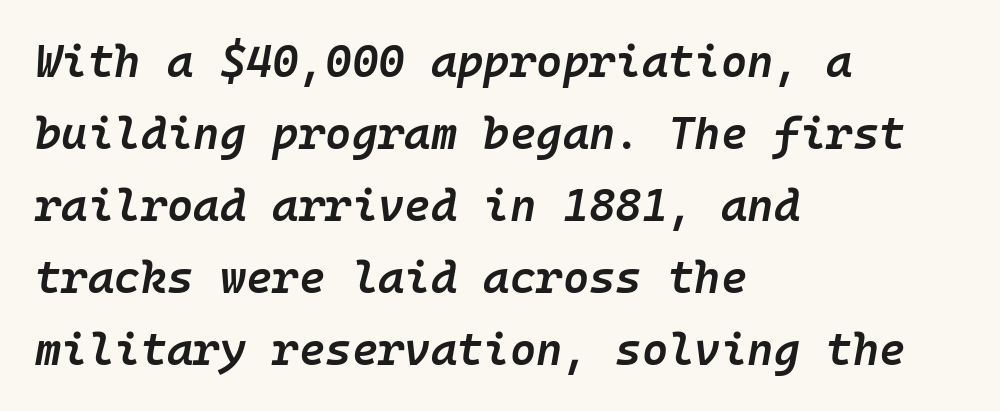
The face used here is monospaced, like something from a code editor. Students, this is semibold: more ink than regular, less than bold. Compared with a centered layout, this one pins lines to the left instead. The font's italic variant was chosen for this text. Each new line begins a customary step beneath the previous one.
